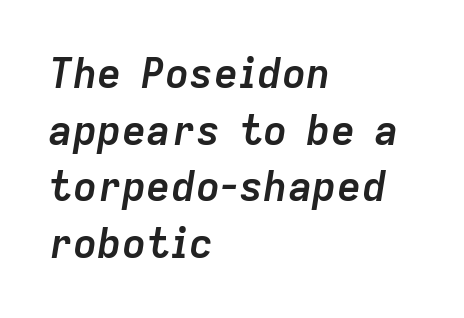
The image shows 41 px semibold type, italic (leaning right); set left-aligned, normal line spacing (1.38x), normal letter spacing, not underlined; low stroke contrast and a medium x-height.
